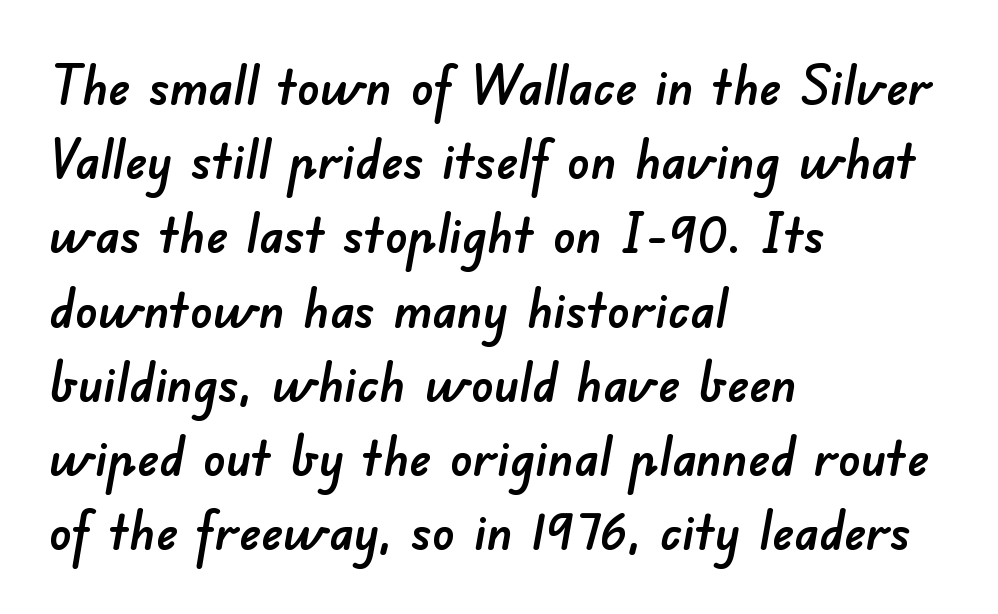
Q: Is the typeface a serif or a sans-serif typeface? A: Sans-serif.
Q: Is the text underlined? A: No.
Q: How is the paragraph aligned? A: Left-aligned.
Q: Is the spacing between letters normal or unusually wide? A: Normal.
Q: Is the spacing between lines tight, normal or loose? A: Normal.
Q: Width (condensed, normal, or wide)? A: Normal.
Q: Stroke contrast? A: Low.
Q: x-height? A: Small.
Q: Monospaced? A: No.
